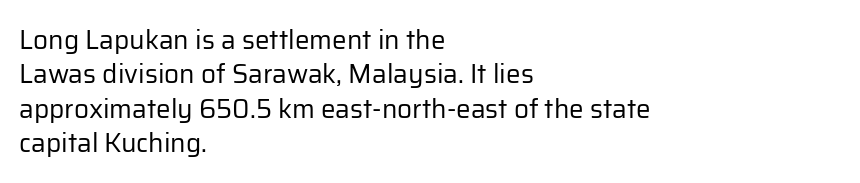
The image shows 26 px text type, upright; set left-aligned, normal line spacing (1.32x), normal letter spacing, not underlined.
